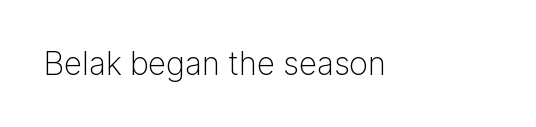
The image shows 32 px light sans-serif type, upright; set normal letter spacing, not underlined; low stroke contrast and a medium x-height.
